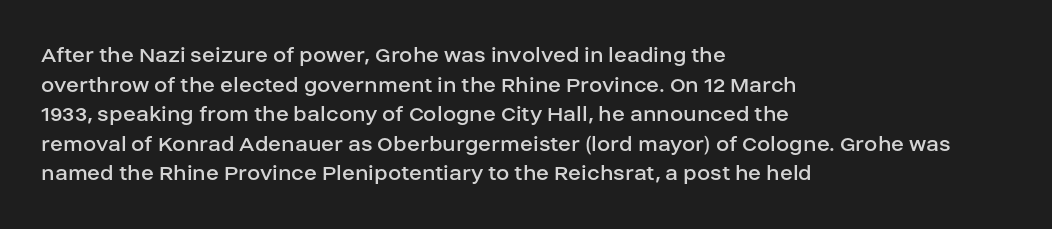
{"italic": "no", "bold": "no", "underline": "no", "align": "left", "line_spacing_ratio": 1.23, "letter_spacing": "normal", "letter_spacing_em": 0.0, "glyph_px": 24}
